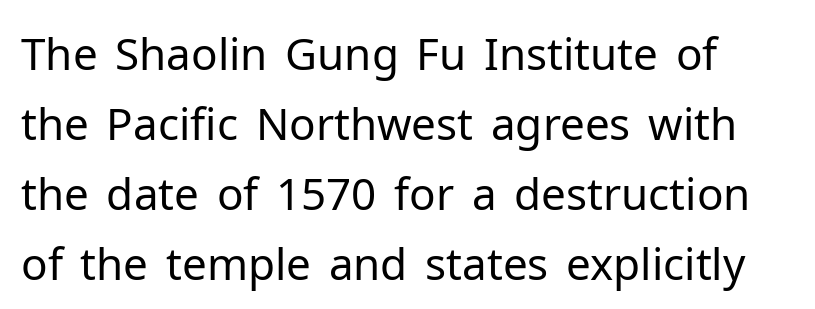
In terms of letterform style, serifs are entirely absent. Bare-footed words on every line. Stroke thickness stays within the range of a standard reading face or lighter. Quick note: not italic, upright. The tracking reads as untouched default to a designer's eye. The letters advance in unequal steps, a hallmark of proportional type.
